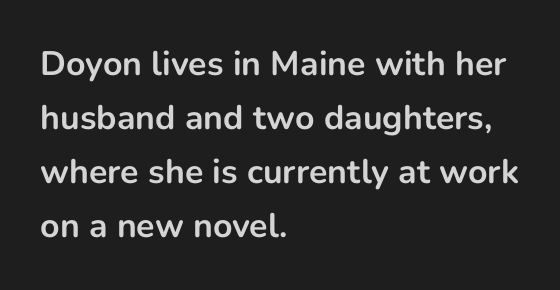
{"serif": "no", "italic": "no", "bold": "yes", "weight": "bold", "width": "normal", "stroke_contrast": "low", "x_height": "medium", "monospaced": "no", "underline": "no", "align": "left", "line_spacing": "normal", "line_spacing_ratio": 1.59, "letter_spacing": "normal", "letter_spacing_em": 0.0, "glyph_px": 34}
